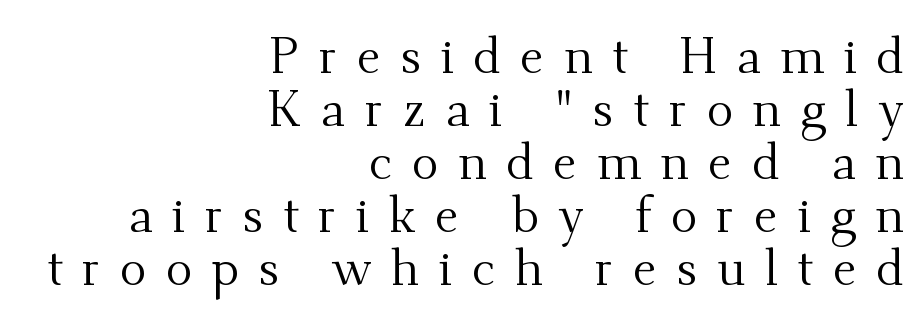
{"serif": "yes", "italic": "no", "bold": "no", "weight": "regular", "width": "normal", "stroke_contrast": "medium", "x_height": "small", "monospaced": "no", "underline": "no", "align": "right", "line_spacing": "tight", "line_spacing_ratio": 1.06, "letter_spacing": "wide", "letter_spacing_em": 0.39, "glyph_px": 50}
